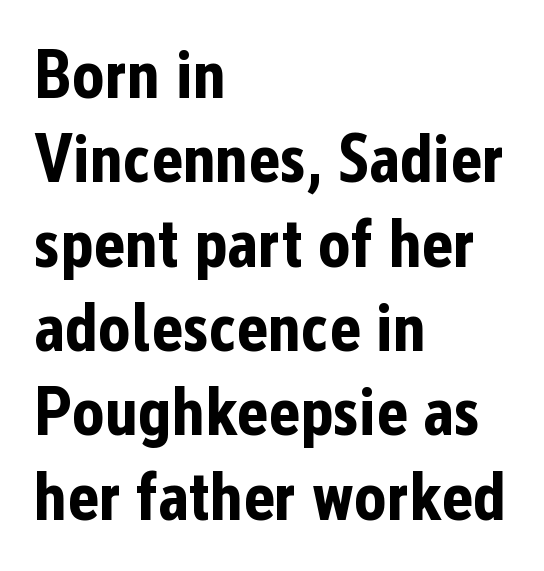
Note the varied advance widths — an 'i' is clearly narrower than an 'm'. The glyphs have the mass of a bold cut. Lines of text with bare space underneath. The rendering anchors every line to the left-hand side. The axis of the letterforms is exactly vertical.
